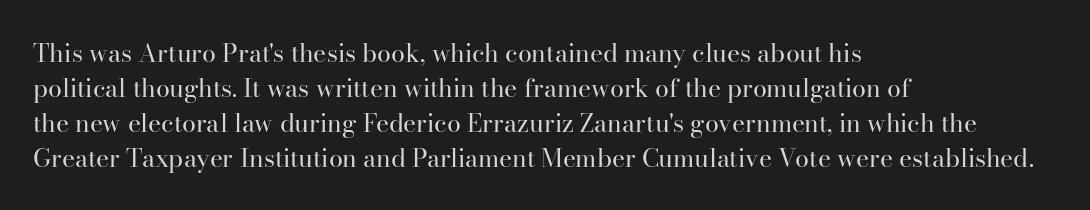
Q: Is the text bold? A: No.
Q: Is the text italic (slanted)? A: No, it is upright.
Q: Is the text underlined? A: No.
Q: How is the paragraph aligned? A: Left-aligned.
Q: Is the spacing between letters normal or unusually wide? A: Normal.
Q: Is the spacing between lines tight, normal or loose? A: Normal.
